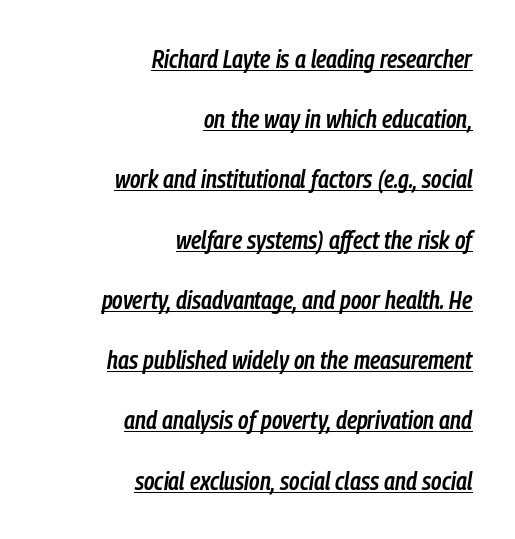
Q: Is the text bold? A: Semi-bold.
Q: Is the text italic (slanted)? A: Yes, it leans right by about 9 degrees.
Q: Is the text underlined? A: Yes.
Q: How is the paragraph aligned? A: Right-aligned.
Q: Is the spacing between letters normal or unusually wide? A: Normal.
Q: Is the spacing between lines tight, normal or loose? A: Loose.
